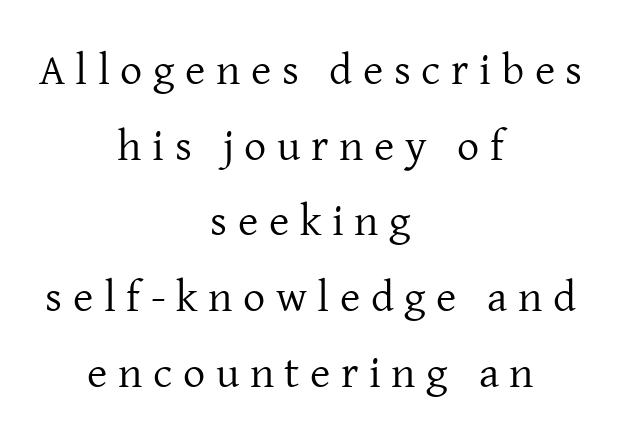
{"serif": "yes", "italic": "no", "bold": "no", "weight": "regular", "width": "normal", "stroke_contrast": "low", "x_height": "medium", "monospaced": "no", "underline": "no", "align": "center", "line_spacing_ratio": 1.72, "letter_spacing": "wide", "letter_spacing_em": 0.24, "glyph_px": 44}
